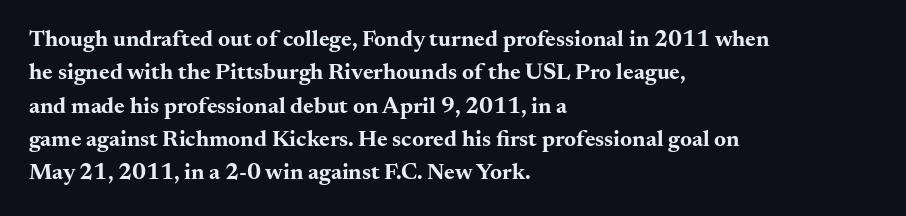
{"italic": "no", "bold": "yes", "underline": "no", "align": "left", "line_spacing": "normal", "line_spacing_ratio": 1.45, "letter_spacing": "normal", "letter_spacing_em": 0.0, "glyph_px": 23}
